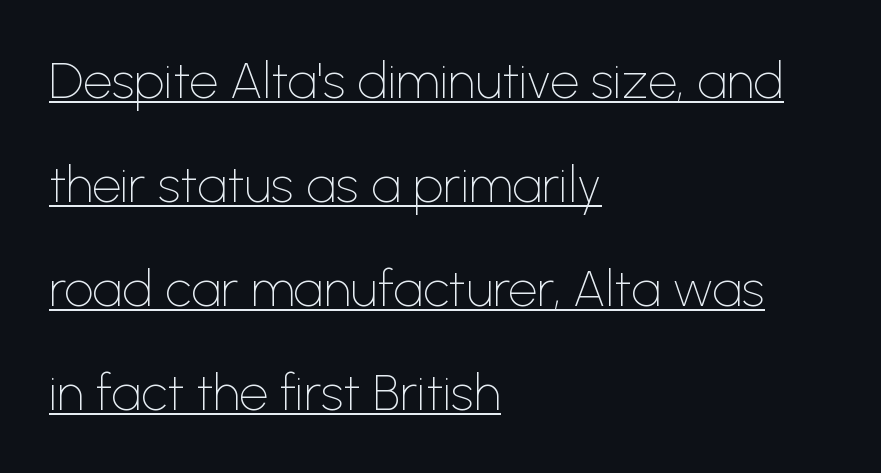
Q: Is the text bold? A: No.
Q: Is the text italic (slanted)? A: No, it is upright.
Q: Is the typeface a serif or a sans-serif typeface? A: Sans-serif.
Q: Is the text underlined? A: Yes.
Q: How is the paragraph aligned? A: Left-aligned.
Q: Is the spacing between letters normal or unusually wide? A: Normal.
Q: Is the spacing between lines tight, normal or loose? A: Loose.
Q: Width (condensed, normal, or wide)? A: Normal.
Q: Stroke contrast? A: Low.
Q: x-height? A: Medium.
Q: Monospaced? A: No.
